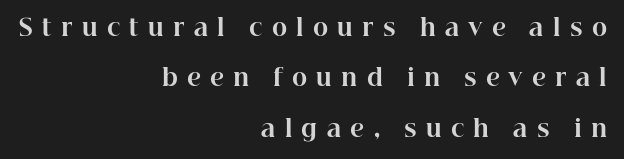
The image shows 23 px bold type, upright; set right-aligned, loose line spacing (2.19x), unusually wide letter spacing (+0.4 em), not underlined.
